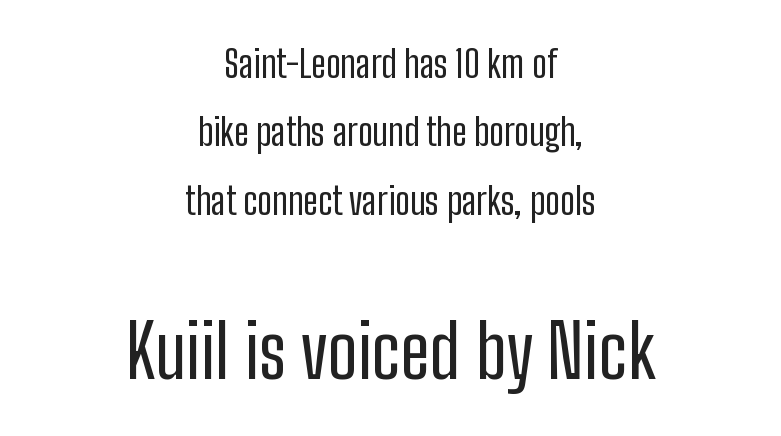
The paragraph has two soft edges and a firm central axis. This is not heavy type; no bold has been used. In this sample the second text group is rendered at the bigger scale. The baseline area is clear. Nothing sits at the stroke ends, so this counts as sans-serif. Notice how the stems are strictly vertical — no italics here.
